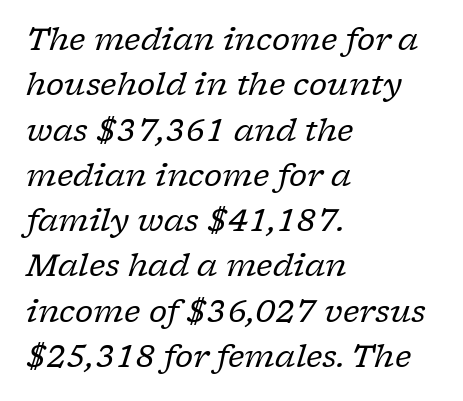
The string is rendered with underlining switched off. Default kerning and tracking; the words read as compact shapes. The axis of the letterforms is tilted away from vertical. The strokes carry an ordinary text weight at most.
